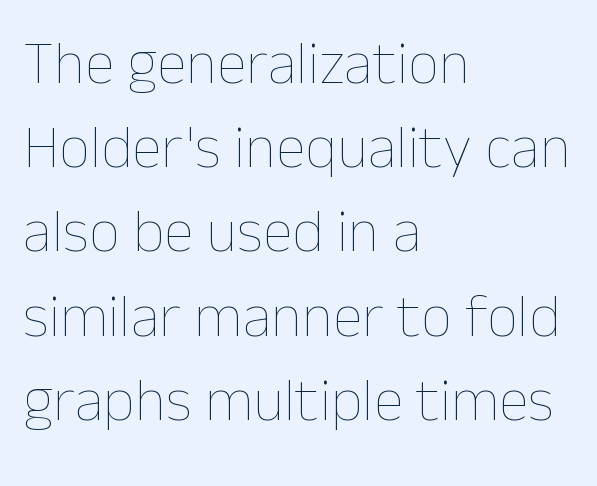
Q: Is the text bold? A: No.
Q: Is the text italic (slanted)? A: No, it is upright.
Q: Is the text underlined? A: No.
Q: How is the paragraph aligned? A: Left-aligned.
Q: Is the spacing between letters normal or unusually wide? A: Normal.
Q: Is the spacing between lines tight, normal or loose? A: Normal.
Q: Width (condensed, normal, or wide)? A: Normal.
Q: Stroke contrast? A: Low.
Q: x-height? A: Medium.
Q: Monospaced? A: No.
